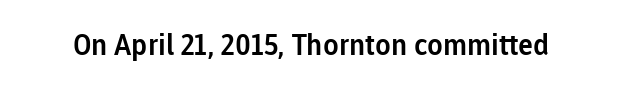
The image shows 29 px sans-serif type, upright; set normal letter spacing, not underlined; low stroke contrast and a medium x-height.
